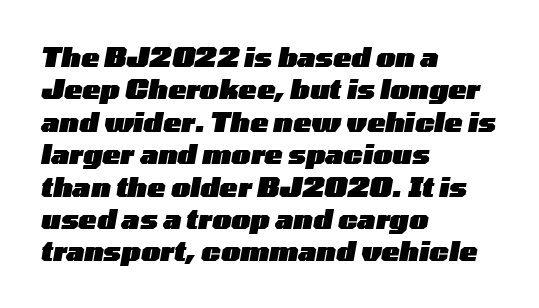
The image shows 27 px bold type, italic (leaning right); set left-aligned, line spacing 1.2x, normal letter spacing, not underlined.
